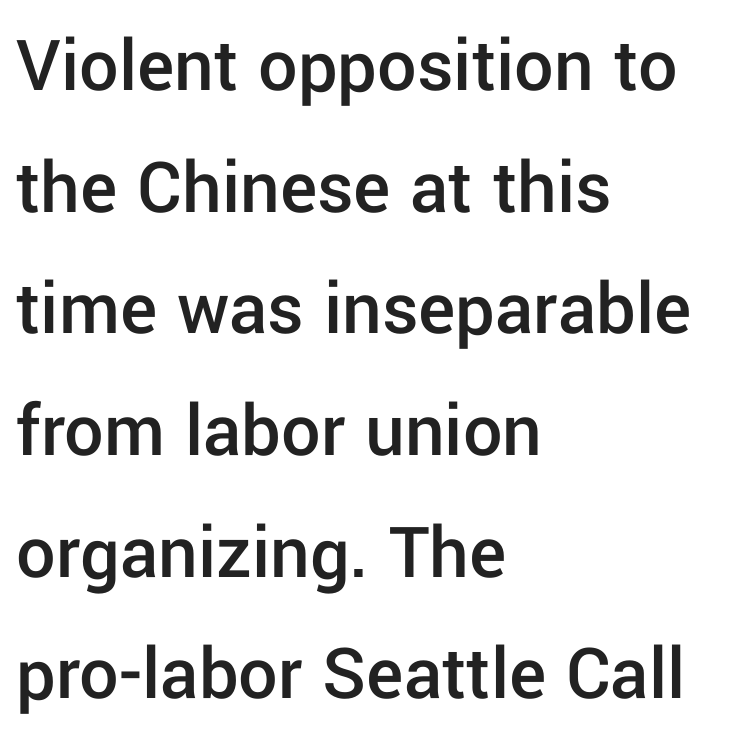
The image shows 78 px semibold sans-serif type, upright; set left-aligned, normal line spacing (1.56x), normal letter spacing, not underlined; low stroke contrast and a medium x-height.
